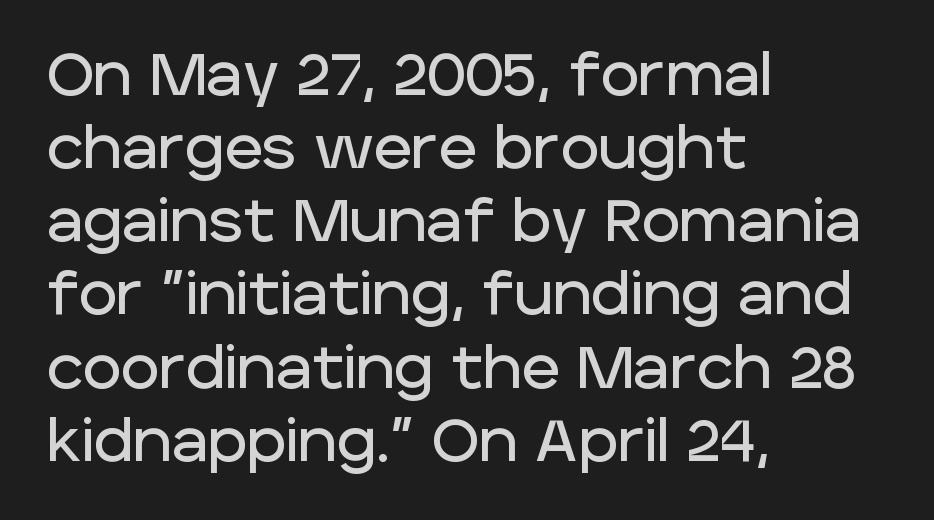
{"serif": "no", "italic": "no", "width": "normal", "stroke_contrast": "low", "x_height": "large", "monospaced": "no", "underline": "no", "align": "left", "line_spacing_ratio": 1.24, "letter_spacing": "normal", "letter_spacing_em": 0.0, "glyph_px": 59}
